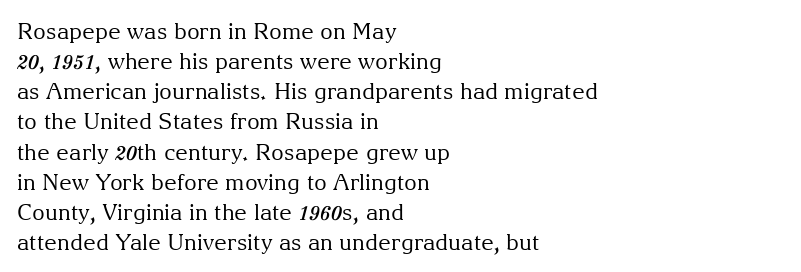
The letterforms sit shoulder to shoulder at normal distance. The space directly below the letters is spotless. Counters stay open thanks to moderate or lighter strokes. The vertical gap from one line to the next is medium. Ascenders rise straight up at ninety degrees. The ragged edge is on the right, which tells us the setting is flush left.
